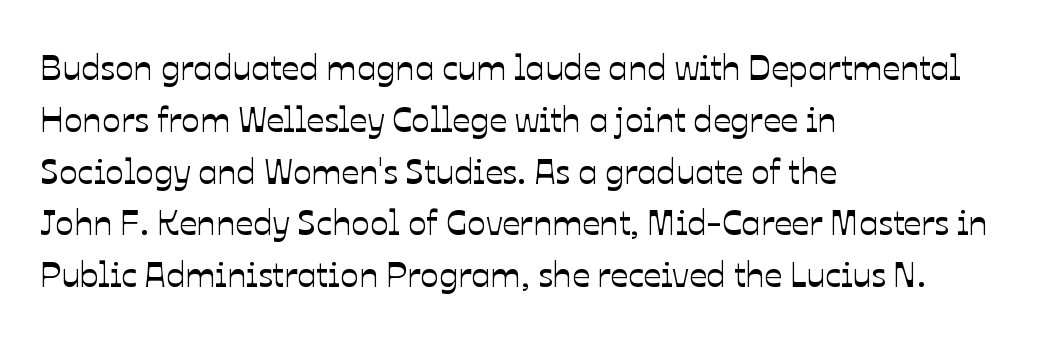
The ragged edge is on the right, which tells us the setting is flush left. No word sits above an underline. This sample has the flowing, uneven cadence of proportional lettering. If you drew a line through each stem, it would be perfectly vertical. The gaps between neighbouring characters are ordinary and unremarkable. In terms of leading, this rendering sits right in the middle.
